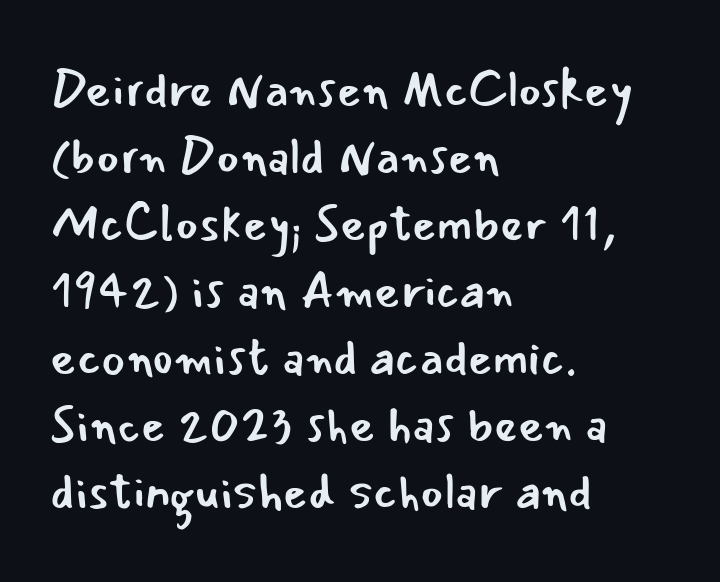
Q: Is the text bold? A: No.
Q: Is the text italic (slanted)? A: No, it is upright.
Q: Is the typeface a serif or a sans-serif typeface? A: Sans-serif.
Q: Is the text underlined? A: No.
Q: How is the paragraph aligned? A: Left-aligned.
Q: Is the spacing between letters normal or unusually wide? A: Normal.
Q: Is the spacing between lines tight, normal or loose? A: Normal.
Q: Width (condensed, normal, or wide)? A: Normal.
Q: Stroke contrast? A: Low.
Q: x-height? A: Small.
Q: Monospaced? A: No.
